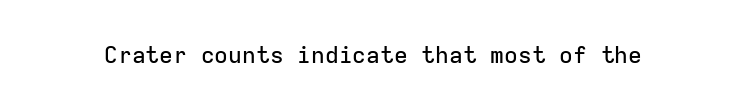
The image shows 23 px text type, upright; set normal letter spacing, not underlined.
